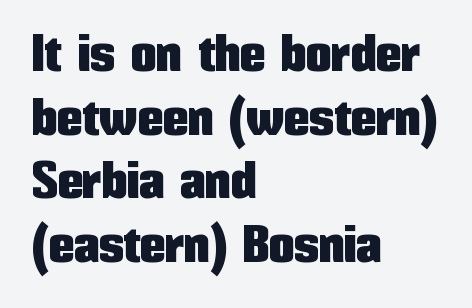
Has an underline been added? It has not. These lines are rendered in a variable-pitch font. The passage shown stacks its lines at a standard gap. Note: no serifs on the glyphs. This sample uses an upright cut, with every glyph sitting square on the baseline. Honestly, the letter spacing is just normal — you wouldn't notice it.
